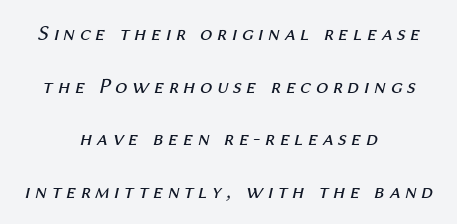
Q: Is the text bold? A: No.
Q: Is the text italic (slanted)? A: Yes, it leans right by about 12 degrees.
Q: Is the text underlined? A: No.
Q: How is the paragraph aligned? A: Centered.
Q: Is the spacing between letters normal or unusually wide? A: Unusually wide.
Q: Is the spacing between lines tight, normal or loose? A: Loose.
